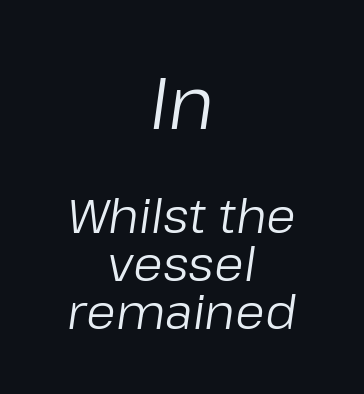
The image shows 72 px regular-weight type, italic (leaning right); set centered, tight line spacing (1.0x), normal letter spacing, not underlined; the first (top) block is 1.5x larger; low stroke contrast and a medium x-height.
